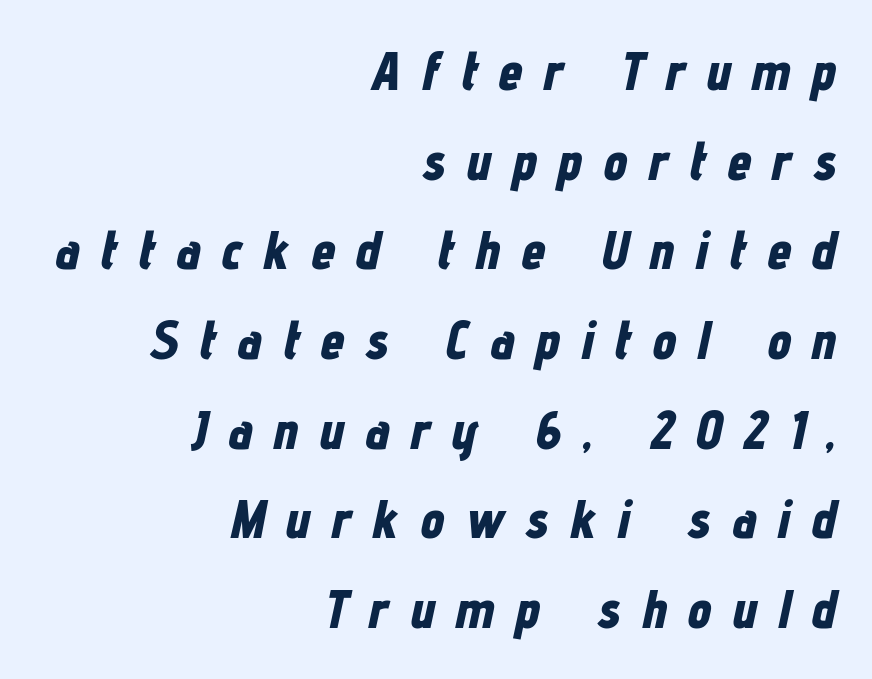
{"italic": "yes", "lean": "right", "slant_degrees": 12, "bold": "yes", "weight": "bold", "width": "condensed", "stroke_contrast": "low", "x_height": "medium", "monospaced": "no", "underline": "no", "align": "right", "line_spacing": "normal", "line_spacing_ratio": 1.66, "letter_spacing": "wide", "letter_spacing_em": 0.39, "glyph_px": 54}
